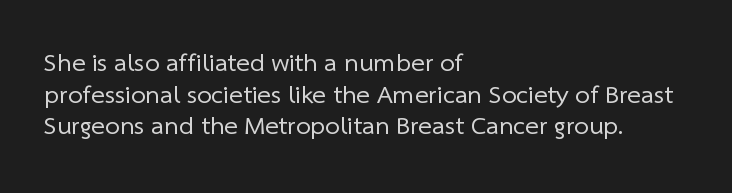
Q: Is the text bold? A: No.
Q: Is the text underlined? A: No.
Q: How is the paragraph aligned? A: Left-aligned.
Q: Is the spacing between letters normal or unusually wide? A: Normal.
